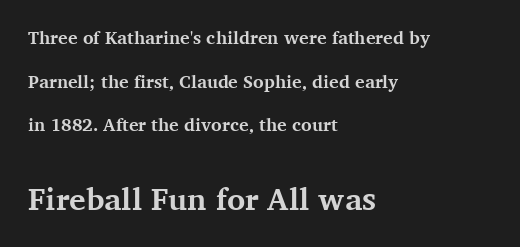
Q: Is the text bold? A: Yes.
Q: Is the text italic (slanted)? A: No, it is upright.
Q: Is the typeface a serif or a sans-serif typeface? A: Serif.
Q: Is the text underlined? A: No.
Q: How is the paragraph aligned? A: Left-aligned.
Q: Is the spacing between letters normal or unusually wide? A: Normal.
Q: Is the spacing between lines tight, normal or loose? A: Loose.
Q: Which block of text is set in a larger size, the first (top) or the second (bottom)? A: The second (bottom) one.
Q: Width (condensed, normal, or wide)? A: Normal.
Q: Stroke contrast? A: Medium.
Q: x-height? A: Medium.
Q: Monospaced? A: No.
